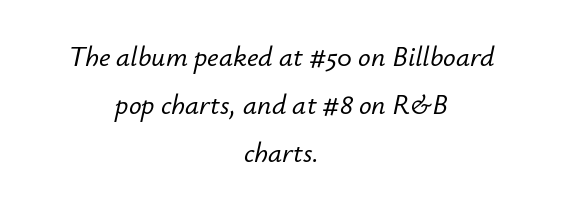
Beneath every word, the page is bare. You could not count columns in this text — the font is proportionally spaced. The whitespace from short lines is split evenly between both sides. Observe the ordinary spacing: letters are neighbours, not strangers. Compared with ordinary roman type, these characters are visibly tilted.
